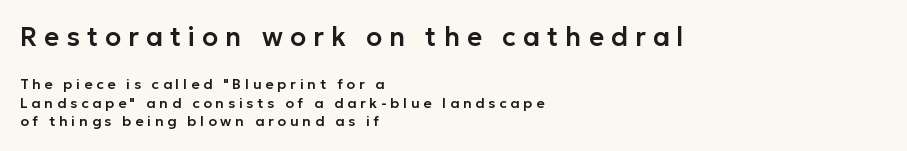
The image shows 26 px text type, upright; set left-aligned, normal line spacing (1.32x), unusually wide letter spacing (+0.27 em), not underlined; the first (top) block is 1.86x larger.
